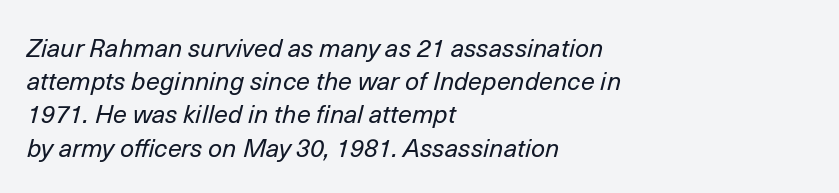
Characters follow at the spacing the type designer built in. Typeset ragged right — the left edge is the straight one. Clear beneath every line of the passage. The vertical gap from one line to the next is medium. Is the stroke heavy? The answer is a plain regular-or-lighter. Does the lettering tilt? It does — this is italic.
